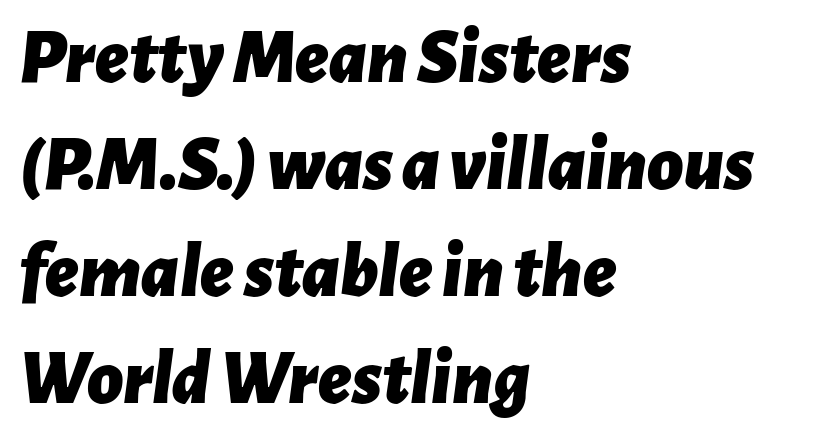
{"italic": "yes", "lean": "right", "slant_degrees": 7, "bold": "yes", "weight": "bold", "width": "normal", "stroke_contrast": "low", "x_height": "medium", "monospaced": "no", "underline": "no", "align": "left", "line_spacing": "normal", "line_spacing_ratio": 1.37, "letter_spacing": "normal", "letter_spacing_em": 0.0, "glyph_px": 78}
